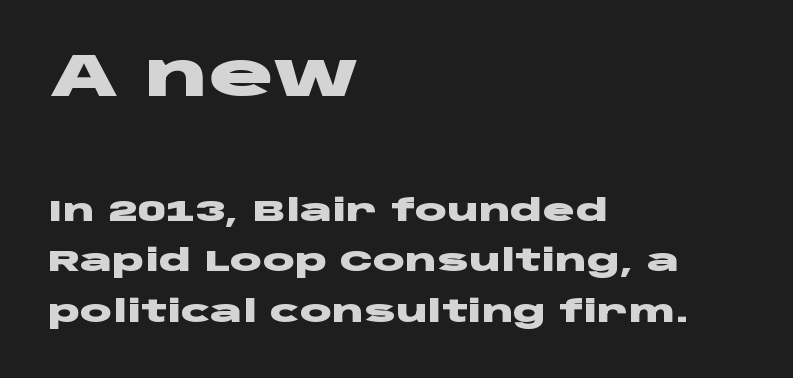
{"serif": "no", "italic": "no", "bold": "yes", "weight": "heavy", "width": "wide", "stroke_contrast": "low", "x_height": "large", "monospaced": "no", "underline": "no", "align": "left", "line_spacing": "normal", "line_spacing_ratio": 1.68, "letter_spacing": "normal", "letter_spacing_em": 0.0, "larger_block": "first", "size_ratio": 2.0, "glyph_px": 60}
